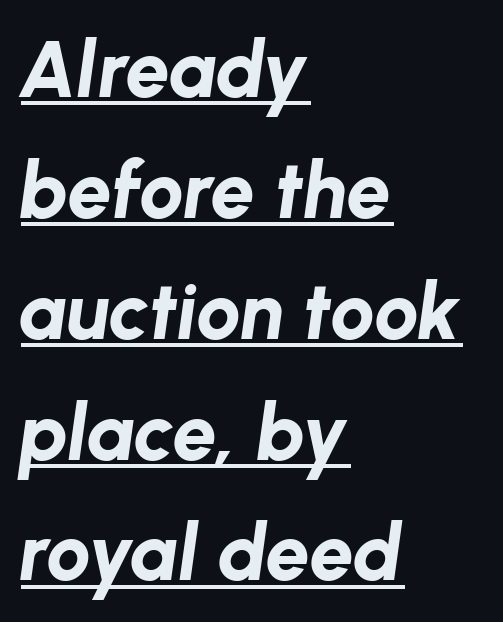
Q: Is the text bold? A: Yes.
Q: Is the text italic (slanted)? A: Yes, it leans right by about 8 degrees.
Q: Is the text underlined? A: Yes.
Q: How is the paragraph aligned? A: Left-aligned.
Q: Is the spacing between letters normal or unusually wide? A: Normal.
Q: Is the spacing between lines tight, normal or loose? A: Normal.
Q: Width (condensed, normal, or wide)? A: Normal.
Q: Stroke contrast? A: Low.
Q: x-height? A: Medium.
Q: Monospaced? A: No.
